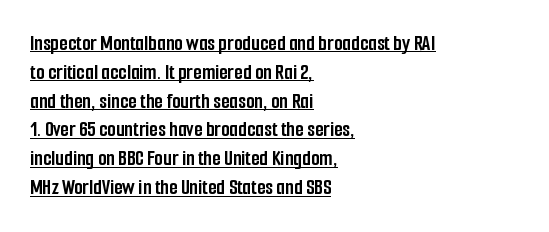
{"italic": "no", "bold": "yes", "underline": "yes", "align": "left", "line_spacing": "normal", "line_spacing_ratio": 1.31, "letter_spacing": "normal", "letter_spacing_em": 0.0, "glyph_px": 22}
